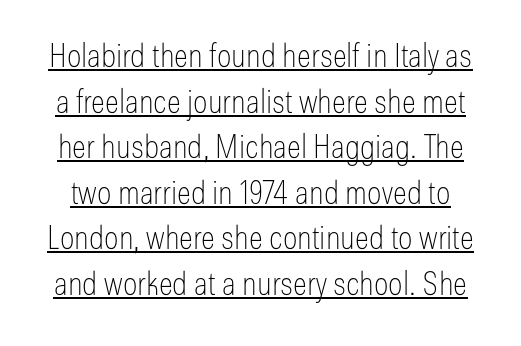
The image shows 33 px thin, condensed sans-serif type, upright; set normal line spacing (1.38x), normal letter spacing, underlined; low stroke contrast and a medium x-height.
